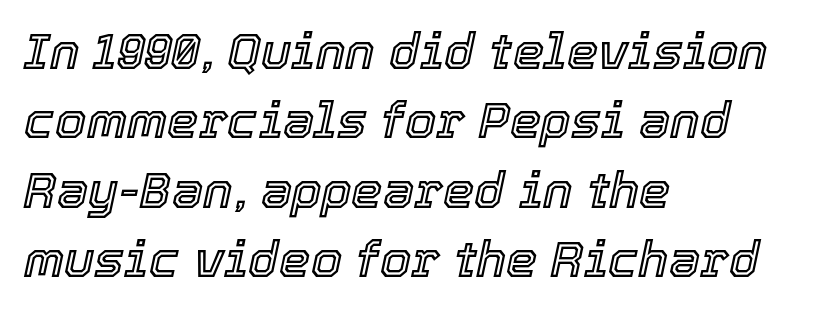
The string is rendered with underlining switched off. A typesetter would call this proportional, since set widths differ per character. These lines stack with their left ends in a neat column. Characters are canted at an angle relative to the baseline's perpendicular. Quick note: interline space is typical. Between one letter and the next there's only the usual sliver of space.
